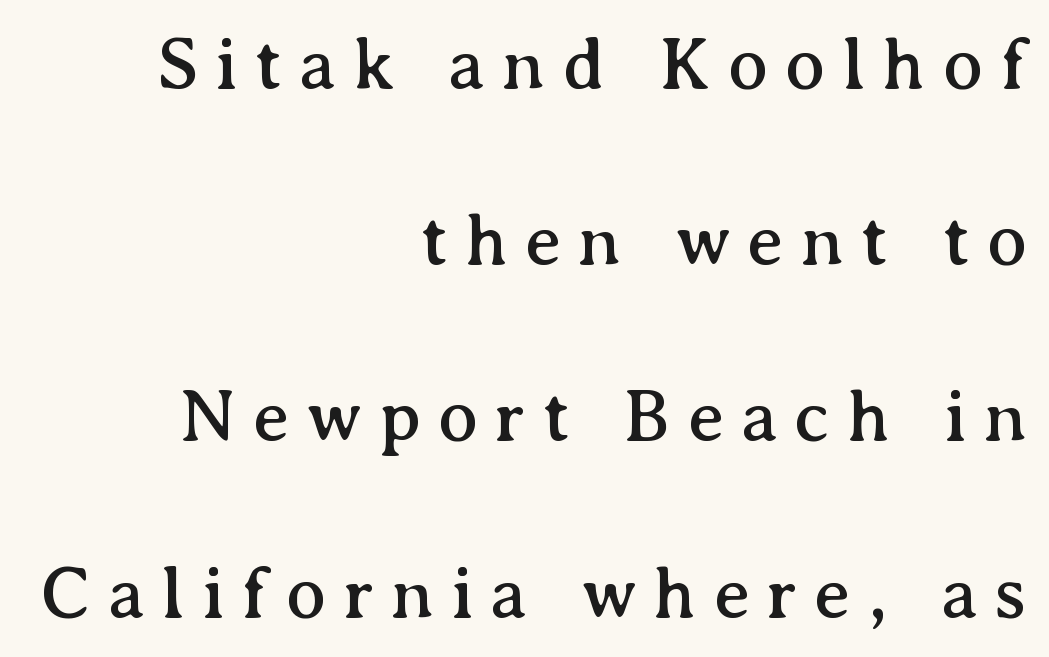
Rendered with straight, roman letterforms. Spacing verdict: proportional, widths tailored to each character. The rendering inserts visible extra space after every character. Unlike a clean sans, this face finishes its strokes with serifs. Bare-footed words on every line.
